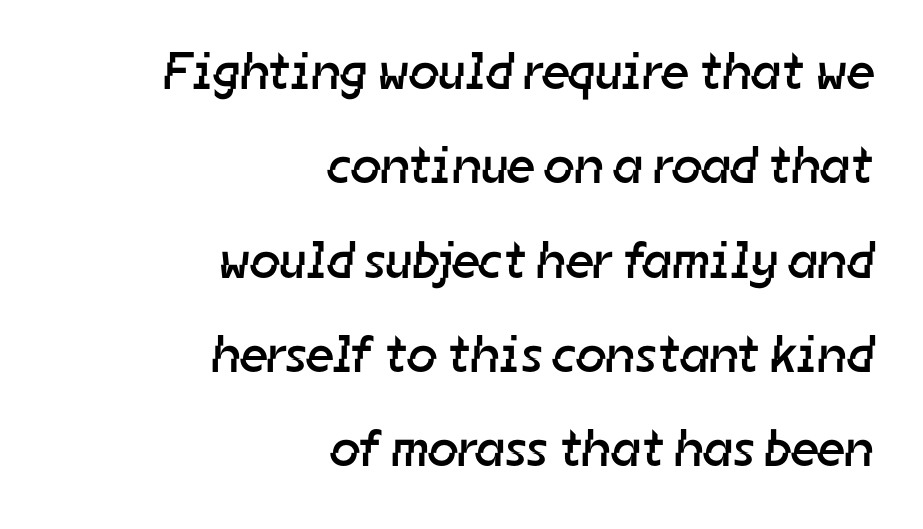
{"serif": "no", "bold": "no", "weight": "regular", "width": "normal", "stroke_contrast": "low", "x_height": "medium", "monospaced": "no", "underline": "no", "align": "right", "line_spacing_ratio": 1.78, "letter_spacing": "normal", "letter_spacing_em": 0.0, "glyph_px": 53}
